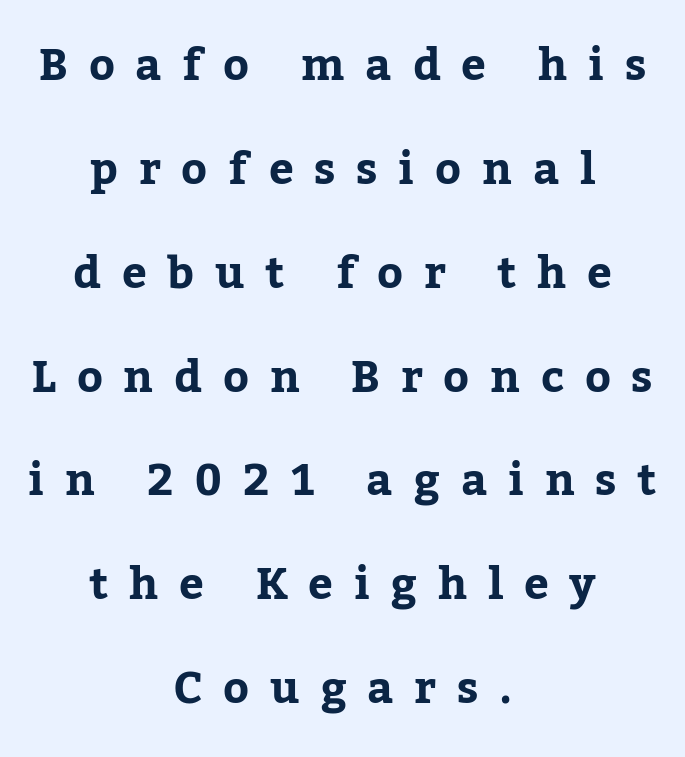
Q: Is the text italic (slanted)? A: No, it is upright.
Q: Is the typeface a serif or a sans-serif typeface? A: Serif.
Q: Is the text underlined? A: No.
Q: How is the paragraph aligned? A: Centered.
Q: Is the spacing between letters normal or unusually wide? A: Unusually wide.
Q: Is the spacing between lines tight, normal or loose? A: Loose.
Q: Width (condensed, normal, or wide)? A: Normal.
Q: Stroke contrast? A: Low.
Q: x-height? A: Medium.
Q: Monospaced? A: No.
